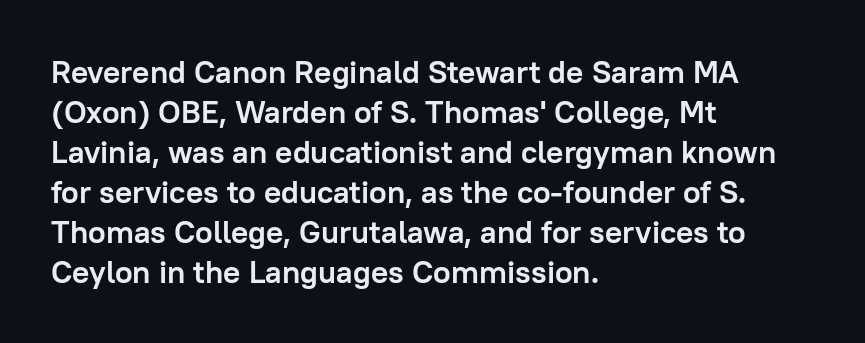
The image shows 32 px semibold sans-serif type, upright; set left-aligned, normal line spacing (1.25x), normal letter spacing, not underlined; low stroke contrast and a medium x-height.
